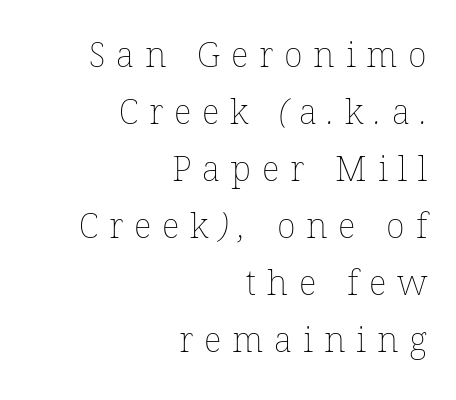
Each word looks stretched out because of the extra space between its letters. The string is rendered with underlining switched off. Compared with a flush-left layout, this one pins lines to the opposite, right side. Here the designer chose a conventional face with non-uniform glyph widths. Reading down the column, the eye jumps a familiar distance to each next line. The passage shown is not bold in any degree.
